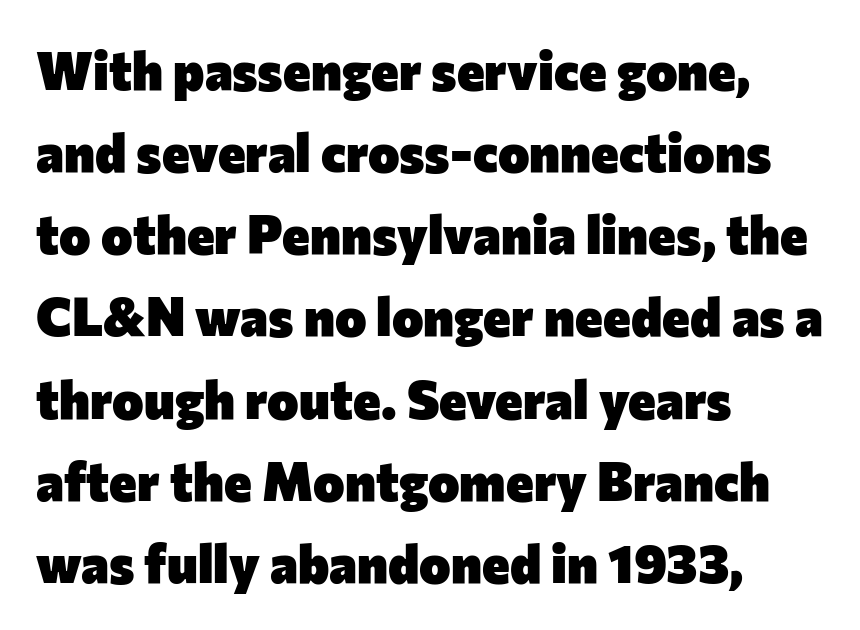
The image shows 53 px heavy sans-serif type, upright; set left-aligned, normal line spacing (1.55x), normal letter spacing, not underlined; low stroke contrast and a medium x-height.
